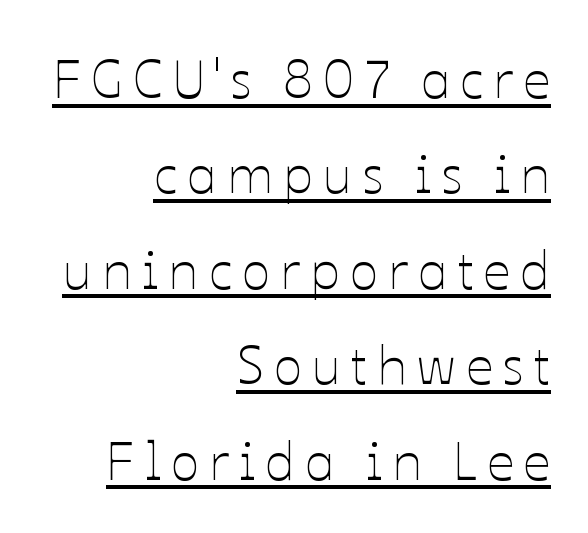
{"italic": "no", "bold": "no", "weight": "thin", "width": "normal", "stroke_contrast": "low", "x_height": "medium", "monospaced": "no", "underline": "yes", "align": "right", "line_spacing_ratio": 1.8, "glyph_px": 53}
